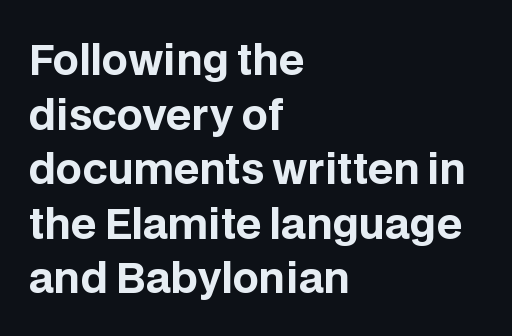
Q: Is the text bold? A: Yes.
Q: Is the text italic (slanted)? A: No, it is upright.
Q: Is the typeface a serif or a sans-serif typeface? A: Sans-serif.
Q: Is the text underlined? A: No.
Q: How is the paragraph aligned? A: Left-aligned.
Q: Is the spacing between letters normal or unusually wide? A: Normal.
Q: Is the spacing between lines tight, normal or loose? A: Normal.
Q: Width (condensed, normal, or wide)? A: Normal.
Q: Stroke contrast? A: Low.
Q: x-height? A: Large.
Q: Monospaced? A: No.
